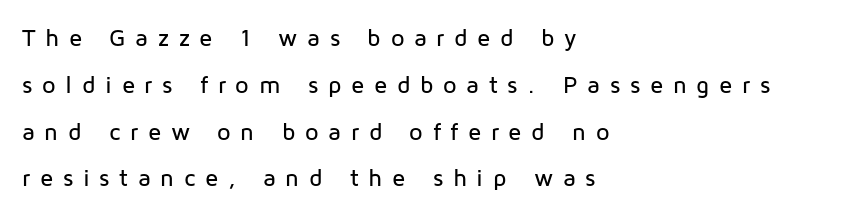
A student would call this left alignment; a typographer would say flush left, rag right. Every stem runs plumb, perpendicular to the baseline. Observe the wide spacing: letters keep a clear distance from each other. Letters rest on an invisible, unmarked baseline. This block would shrink considerably if given ordinary leading; it's expanded now.
